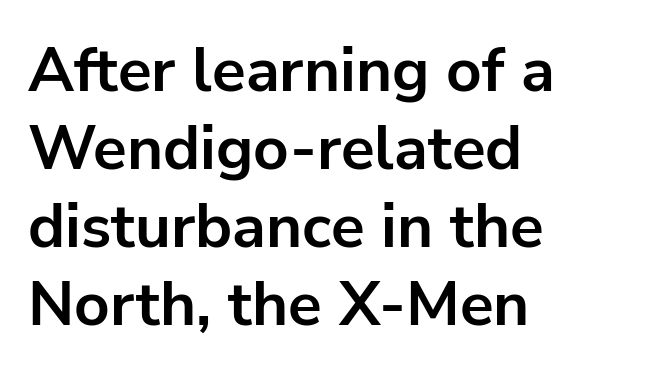
Q: Is the text bold? A: Yes.
Q: Is the text italic (slanted)? A: No, it is upright.
Q: Is the typeface a serif or a sans-serif typeface? A: Sans-serif.
Q: Is the text underlined? A: No.
Q: How is the paragraph aligned? A: Left-aligned.
Q: Is the spacing between letters normal or unusually wide? A: Normal.
Q: Is the spacing between lines tight, normal or loose? A: Normal.
Q: Width (condensed, normal, or wide)? A: Normal.
Q: Stroke contrast? A: Low.
Q: x-height? A: Medium.
Q: Monospaced? A: No.
